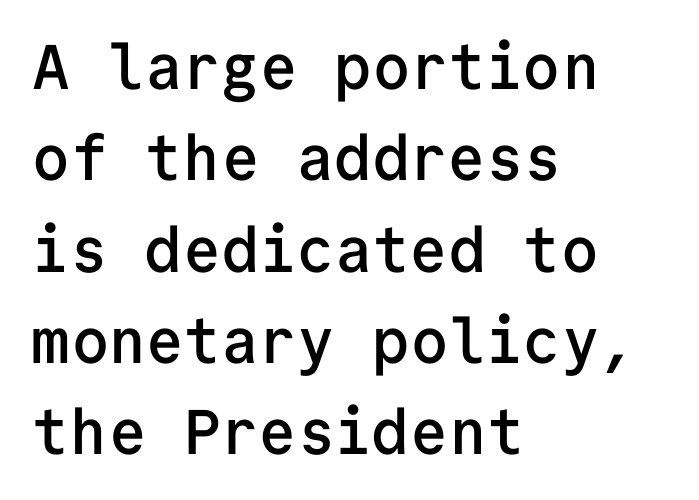
Italic: no, the glyphs are upright roman. Compared with an ordinary text face, these strokes are moderately heavier — a semibold. You can tell from the bare stems that sans-serif type was used. Rule under the text: the space is simply empty. These lines keep a tight, regular rhythm from letter to letter.
